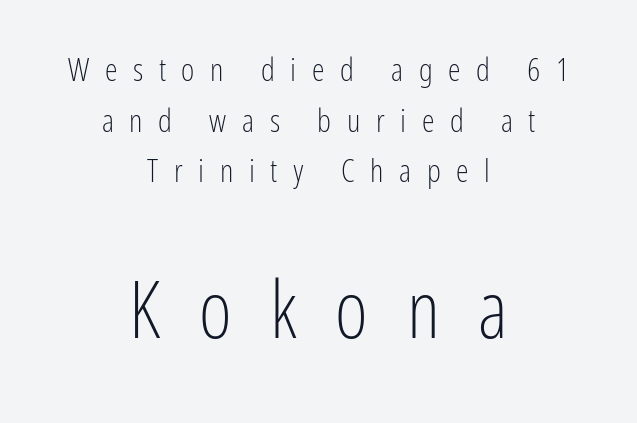
{"serif": "no", "italic": "no", "bold": "no", "weight": "light", "width": "condensed", "stroke_contrast": "low", "x_height": "medium", "monospaced": "no", "underline": "no", "align": "center", "line_spacing": "normal", "line_spacing_ratio": 1.58, "letter_spacing": "wide", "letter_spacing_em": 0.49, "larger_block": "second", "size_ratio": 2.47, "glyph_px": 79}
